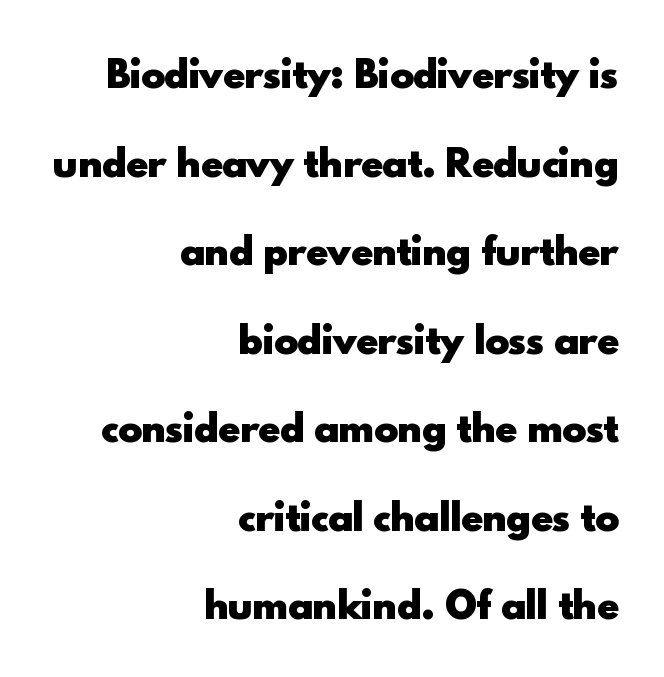
Q: Is the text bold? A: Yes.
Q: Is the text italic (slanted)? A: No, it is upright.
Q: Is the typeface a serif or a sans-serif typeface? A: Sans-serif.
Q: Is the text underlined? A: No.
Q: How is the paragraph aligned? A: Right-aligned.
Q: Is the spacing between letters normal or unusually wide? A: Normal.
Q: Is the spacing between lines tight, normal or loose? A: Loose.
Q: Width (condensed, normal, or wide)? A: Normal.
Q: x-height? A: Small.
Q: Monospaced? A: No.
